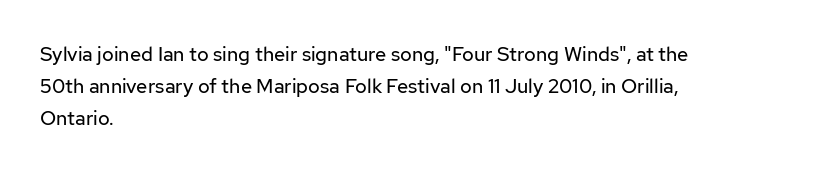
Q: Is the text bold? A: No.
Q: Is the text italic (slanted)? A: No, it is upright.
Q: Is the text underlined? A: No.
Q: How is the paragraph aligned? A: Left-aligned.
Q: Is the spacing between letters normal or unusually wide? A: Normal.
Q: Is the spacing between lines tight, normal or loose? A: Normal.
